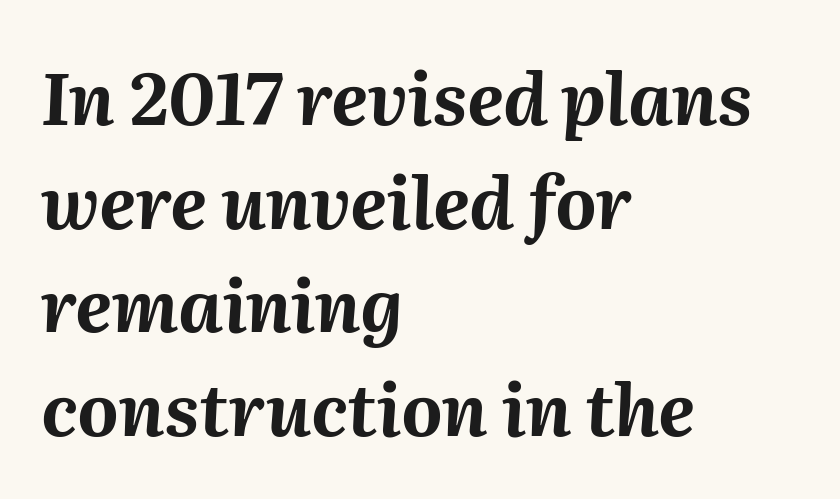
The image shows 71 px bold type, italic (leaning right); set left-aligned, normal line spacing (1.46x), normal letter spacing, not underlined; medium stroke contrast and a medium x-height.
